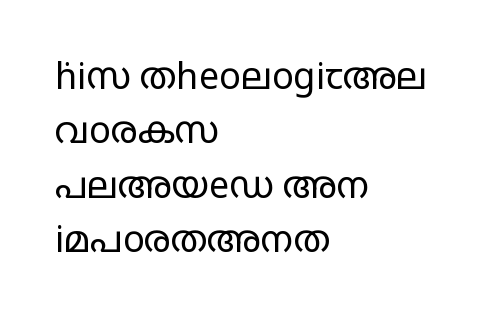
Q: Is the text bold? A: No.
Q: Is the text italic (slanted)? A: No, it is upright.
Q: Is the typeface a serif or a sans-serif typeface? A: Sans-serif.
Q: Is the text underlined? A: No.
Q: How is the paragraph aligned? A: Left-aligned.
Q: Is the spacing between letters normal or unusually wide? A: Normal.
Q: Is the spacing between lines tight, normal or loose? A: Normal.
Q: Width (condensed, normal, or wide)? A: Wide.
Q: Stroke contrast? A: Low.
Q: x-height? A: Large.
Q: Monospaced? A: No.
